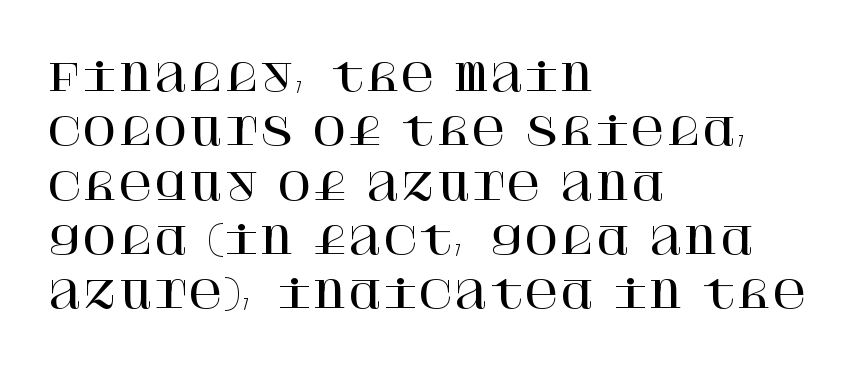
Q: Is the text italic (slanted)? A: No, it is upright.
Q: Is the typeface a serif or a sans-serif typeface? A: Serif.
Q: Is the text underlined? A: No.
Q: How is the paragraph aligned? A: Left-aligned.
Q: Is the spacing between letters normal or unusually wide? A: Normal.
Q: Is the spacing between lines tight, normal or loose? A: Normal.
Q: Width (condensed, normal, or wide)? A: Normal.
Q: Stroke contrast? A: High.
Q: x-height? A: Large.
